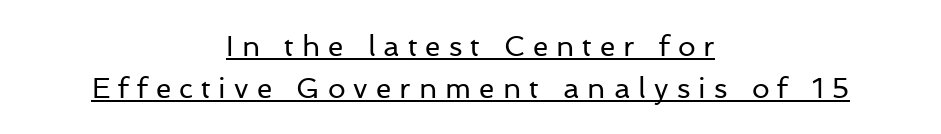
The image shows 28 px regular-weight sans-serif type, upright; set centered, normal line spacing (1.5x), unusually wide letter spacing (+0.29 em), underlined; low stroke contrast and a medium x-height.
